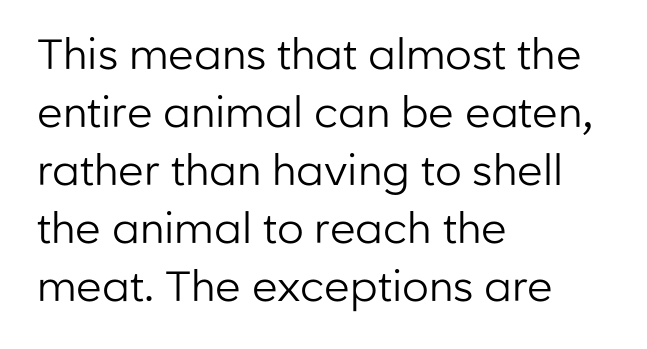
{"serif": "no", "italic": "no", "bold": "no", "weight": "regular", "width": "normal", "stroke_contrast": "low", "x_height": "medium", "monospaced": "no", "underline": "no", "align": "left", "line_spacing": "normal", "line_spacing_ratio": 1.38, "letter_spacing": "normal", "letter_spacing_em": 0.0, "glyph_px": 42}
